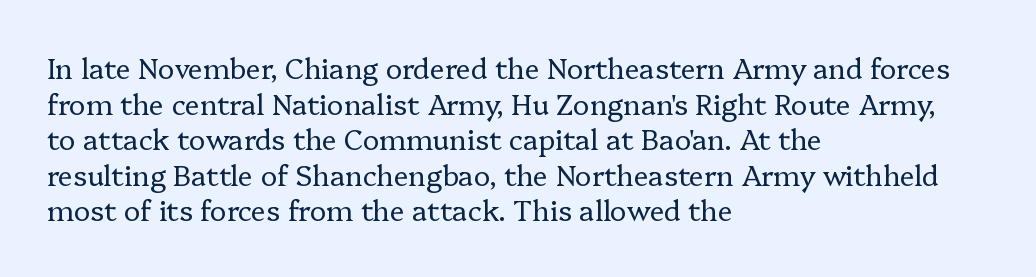
The image shows 28 px regular-weight serif type, upright; set left-aligned, normal line spacing (1.27x), normal letter spacing, not underlined; low stroke contrast and a medium x-height.
